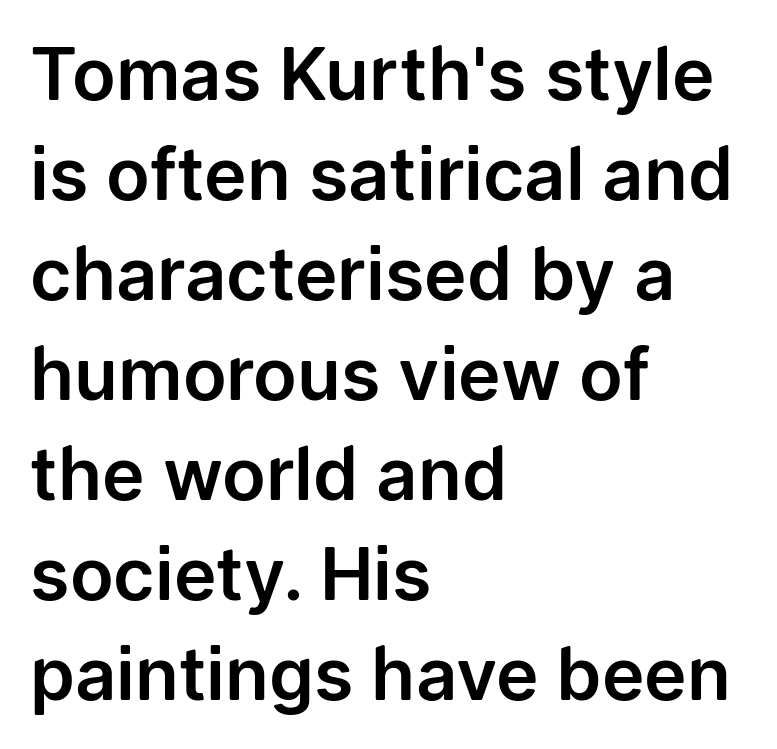
The lines in this sample share a left origin and differ only in where they stop. Lines of text with bare space underneath. Baseline-to-baseline distance is the conventional proportion of letter height. Ascenders rise straight up at ninety degrees. Each letter keeps its own natural width here, so spacing adapts to shape. Font category for this specimen: sans-serif.
